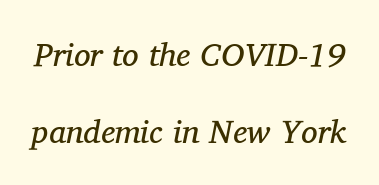
Q: Is the text bold? A: No.
Q: Is the text italic (slanted)? A: Yes, it leans right by about 11 degrees.
Q: Is the typeface a serif or a sans-serif typeface? A: Serif.
Q: Is the text underlined? A: No.
Q: Is the spacing between letters normal or unusually wide? A: Normal.
Q: Is the spacing between lines tight, normal or loose? A: Loose.
Q: Width (condensed, normal, or wide)? A: Normal.
Q: Stroke contrast? A: Medium.
Q: x-height? A: Medium.
Q: Monospaced? A: No.
